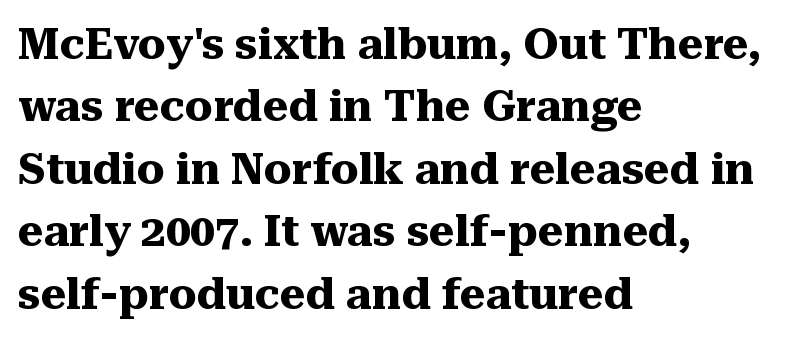
One-word summary of the alignment: left. Little horizontal feet cap the strokes, marking this as serif type. The glyphs have the mass of a bold cut. When letters stand straight like this, we call the style roman or upright. These lines sit exactly where default settings would place them. Each letter keeps its own natural width here, so spacing adapts to shape.
